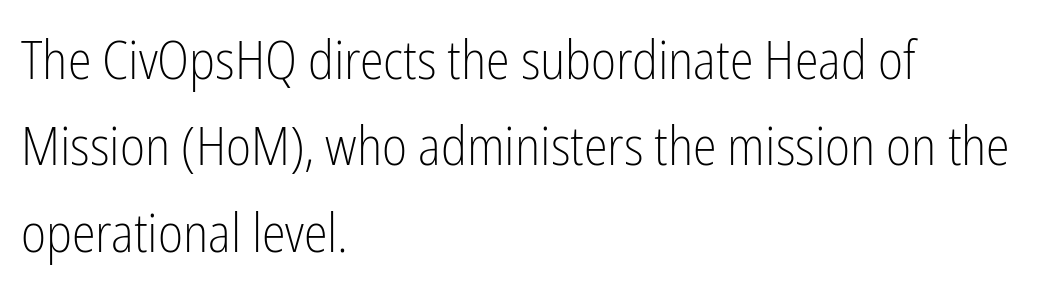
The image shows 54 px light, condensed sans-serif type, upright; set left-aligned, normal line spacing (1.6x), normal letter spacing, not underlined; low stroke contrast and a medium x-height.
